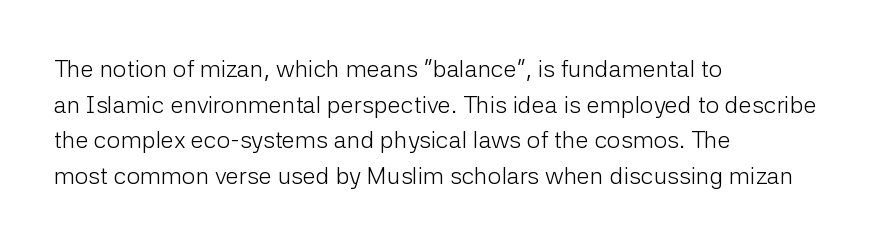
{"italic": "no", "bold": "no", "underline": "no", "align": "left", "line_spacing": "normal", "line_spacing_ratio": 1.48, "letter_spacing": "normal", "letter_spacing_em": 0.0, "glyph_px": 24}
